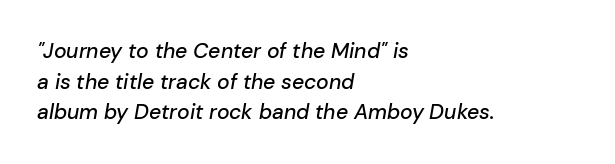
The image shows 21 px text type, italic (leaning right); set left-aligned, normal line spacing (1.46x), normal letter spacing, not underlined.
